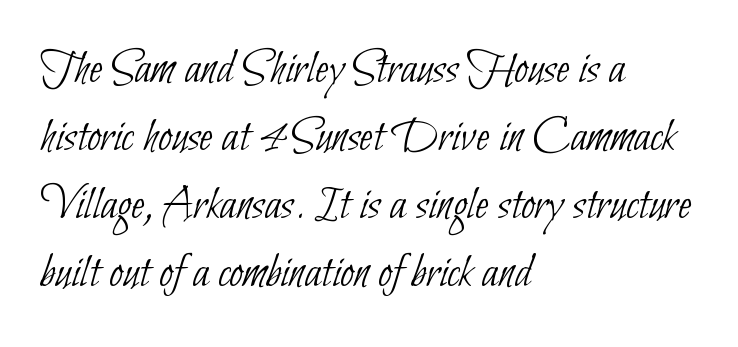
No heavy texture on the line: the type isn't bold. Each letter keeps its own natural width here, so spacing adapts to shape. Is the block centered? No — it sits flush against the left margin. Regular leading. Nothing sits at the stroke ends, so this counts as sans-serif. Look at the tracking — it's just the regular setting, nothing added.
